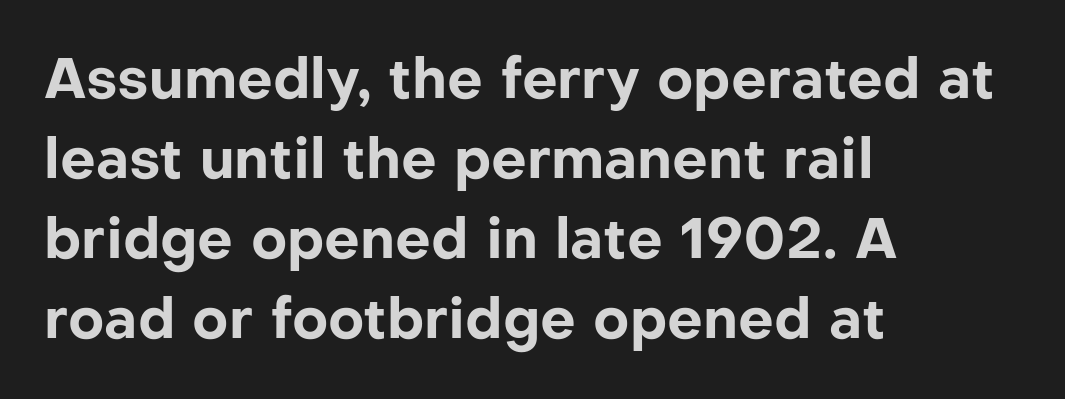
{"serif": "no", "italic": "no", "bold": "yes", "weight": "bold", "width": "normal", "stroke_contrast": "low", "x_height": "medium", "monospaced": "no", "underline": "no", "align": "left", "line_spacing": "normal", "line_spacing_ratio": 1.43, "letter_spacing": "normal", "letter_spacing_em": 0.0, "glyph_px": 56}
